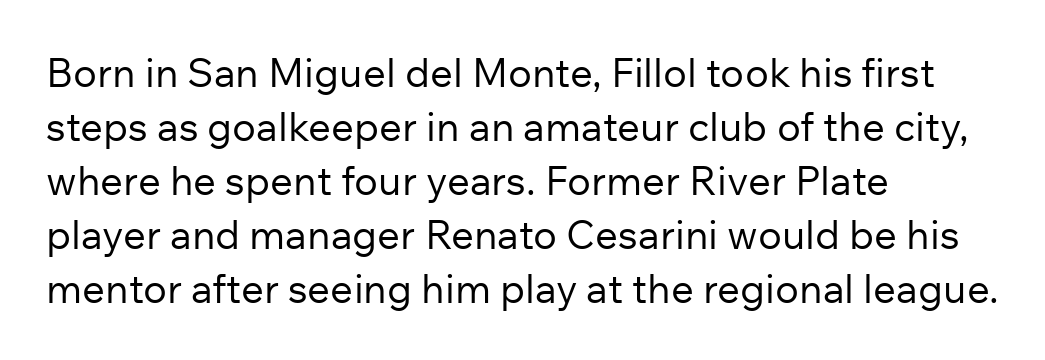
The image shows 40 px regular-weight sans-serif type, upright; set left-aligned, normal line spacing (1.35x), normal letter spacing, not underlined; low stroke contrast and a medium x-height.
